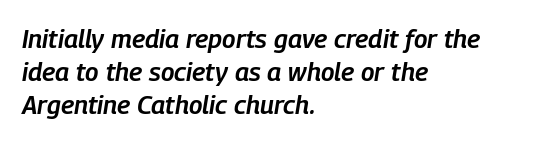
A typesetter would call this leading conventional body-copy spacing. Is the block centered? No — it sits flush against the left margin. Stems and bowls a touch heavier than normal — semibold. The lettering tilts uniformly, giving the passage an italic look. Between one letter and the next there's only the usual sliver of space.
